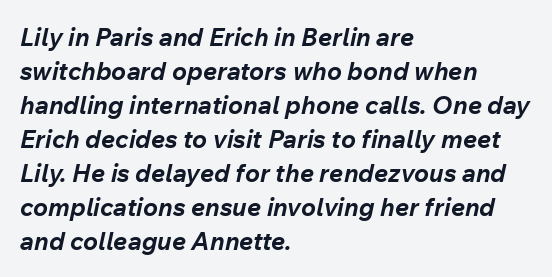
{"italic": "yes", "lean": "right", "slant_degrees": 12, "bold": "yes", "underline": "no", "align": "left", "line_spacing": "normal", "line_spacing_ratio": 1.36, "letter_spacing": "normal", "letter_spacing_em": 0.0, "glyph_px": 25}
